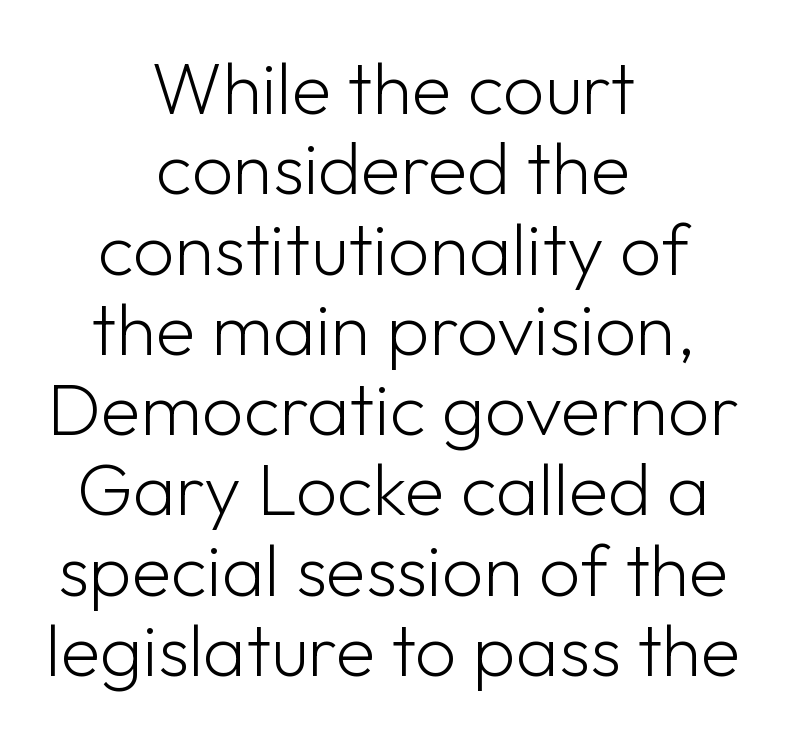
{"serif": "no", "italic": "no", "bold": "no", "weight": "light", "width": "normal", "stroke_contrast": "low", "x_height": "medium", "monospaced": "no", "underline": "no", "align": "center", "line_spacing": "tight", "line_spacing_ratio": 1.1, "letter_spacing": "normal", "letter_spacing_em": 0.0, "glyph_px": 73}
